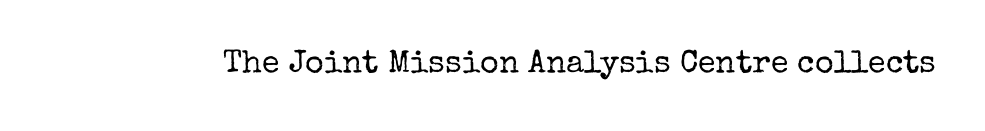
The image shows 32 px regular-weight serif type, upright; set normal letter spacing, not underlined; low stroke contrast and a medium x-height.
